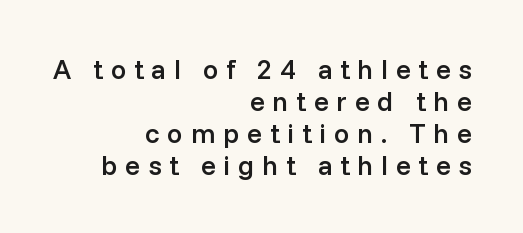
Weight check: semibold — heavier than regular, not quite bold. Nope, no serifs anywhere on these letters. Tracking value appears strongly positive — letters spread wide. The space between consecutive lines is stingy.
